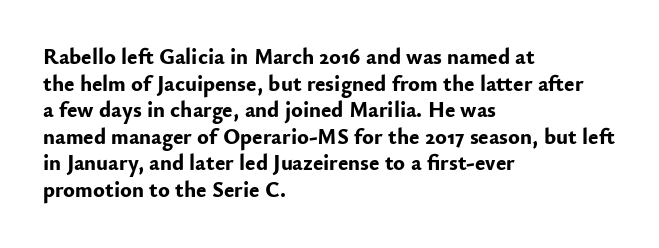
The image shows 22 px bold type, upright; set left-aligned, line spacing 1.21x, normal letter spacing, not underlined.
